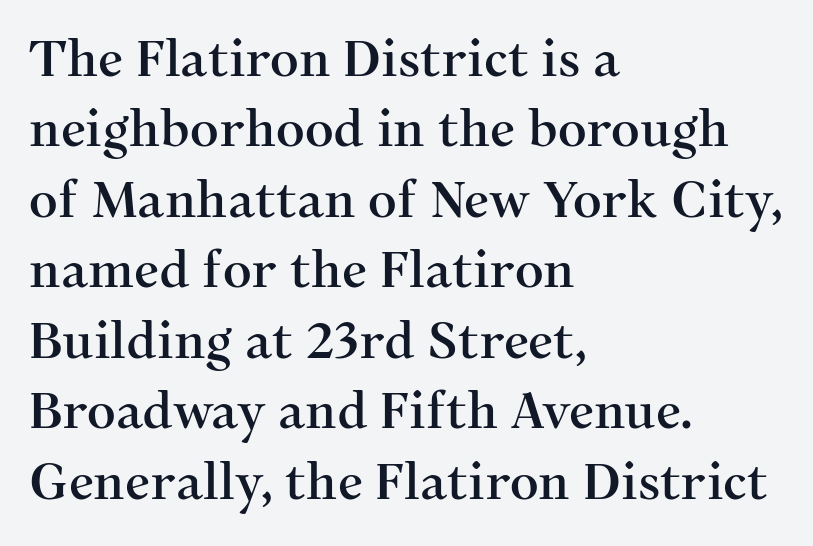
{"serif": "yes", "italic": "no", "width": "normal", "stroke_contrast": "medium", "x_height": "medium", "monospaced": "no", "underline": "no", "align": "left", "line_spacing": "normal", "line_spacing_ratio": 1.41, "letter_spacing": "normal", "letter_spacing_em": 0.0, "glyph_px": 50}
